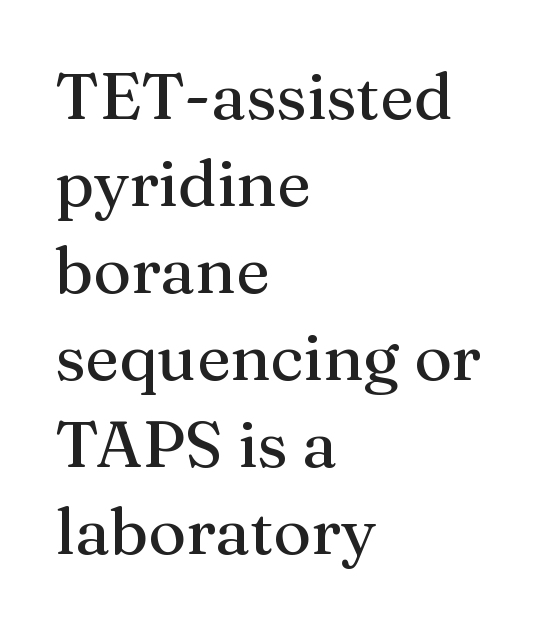
Character widths vary here, with narrow letters taking less room than wide ones. Posture: vertical. Font category for this specimen: serif. The tracking reads as untouched default to a designer's eye.
